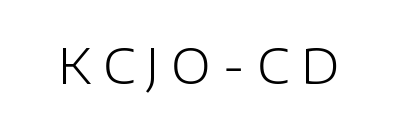
The image shows 49 px light sans-serif type, upright; set unusually wide letter spacing (+0.24 em), not underlined; low stroke contrast and a medium x-height.
